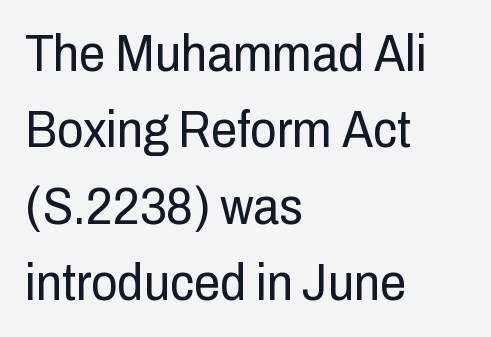
{"serif": "no", "italic": "no", "bold": "no", "weight": "regular", "width": "condensed", "stroke_contrast": "low", "x_height": "medium", "monospaced": "no", "underline": "no", "align": "left", "line_spacing": "normal", "line_spacing_ratio": 1.47, "letter_spacing": "normal", "letter_spacing_em": 0.0, "glyph_px": 52}
